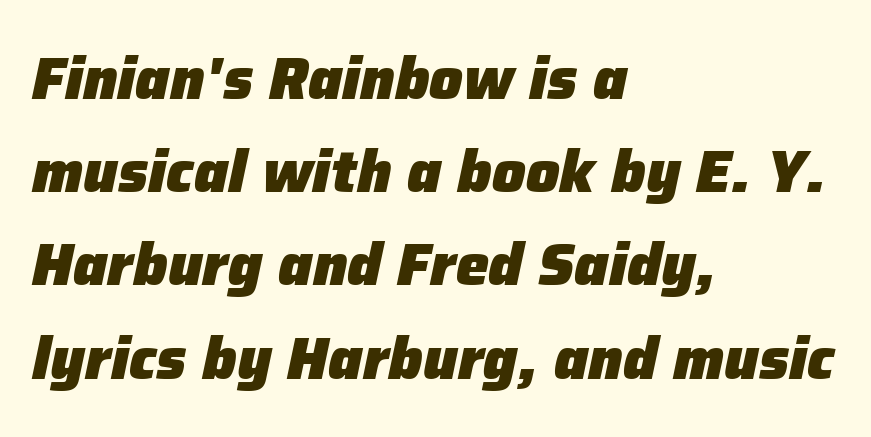
{"italic": "yes", "lean": "right", "slant_degrees": 12, "bold": "yes", "weight": "heavy", "width": "normal", "stroke_contrast": "low", "x_height": "medium", "monospaced": "no", "underline": "no", "align": "left", "line_spacing": "normal", "line_spacing_ratio": 1.58, "letter_spacing": "normal", "letter_spacing_em": 0.0, "glyph_px": 59}
